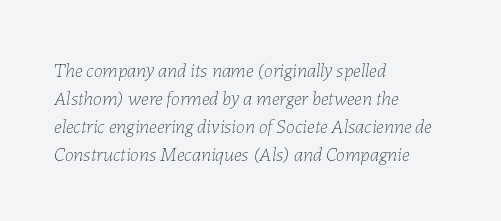
{"italic": "yes", "lean": "right", "slant_degrees": 7, "bold": "no", "underline": "no", "align": "left", "line_spacing": "normal", "line_spacing_ratio": 1.4, "letter_spacing": "normal", "letter_spacing_em": 0.0, "glyph_px": 20}
